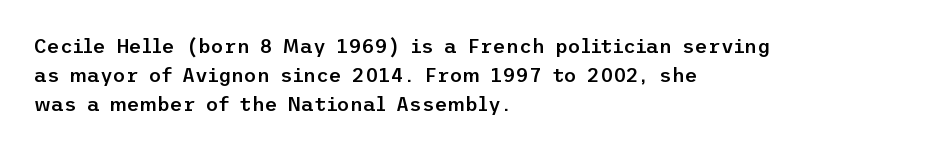
Anything drawn beneath the words? Only blank space. The line-height multiplier appears to be the usual default. Rendered with straight, roman letterforms. Each word holds together tightly as a unit, with standard inter-letter gaps. Every letter is mildly thick-stroked: semibold rather than bold. The paragraph has a hard left edge and a soft right edge.
